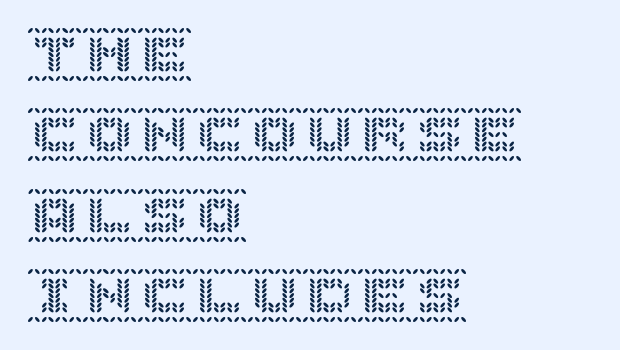
The image shows 55 px text type, upright; set left-aligned, normal line spacing (1.46x), normal letter spacing, not underlined; a large x-height.
